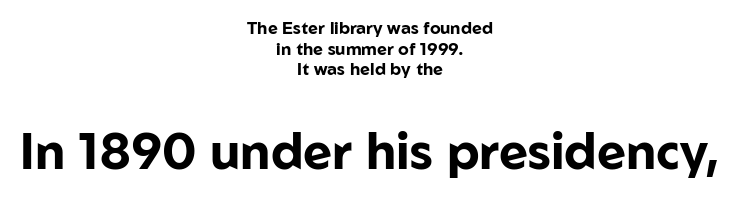
The image shows 50 px bold sans-serif type, upright; set centered, line spacing 1.22x, normal letter spacing, not underlined; the second (bottom) block is 2.94x larger; low stroke contrast and a medium x-height.
